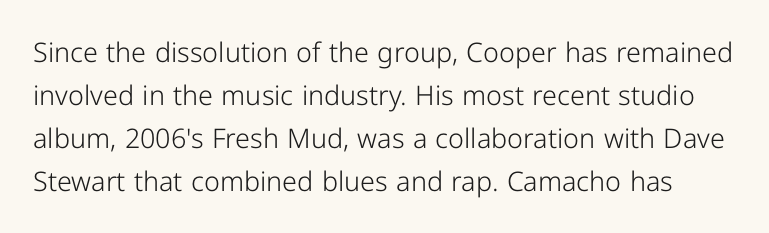
{"italic": "no", "bold": "no", "underline": "no", "line_spacing": "normal", "line_spacing_ratio": 1.59, "letter_spacing": "normal", "letter_spacing_em": 0.0, "glyph_px": 27}
